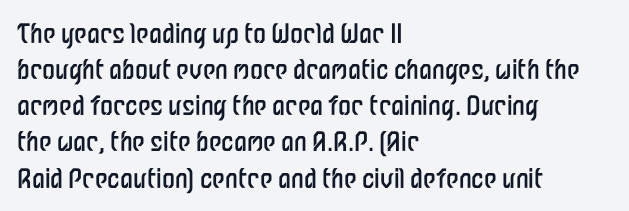
{"italic": "no", "bold": "no", "underline": "no", "align": "left", "line_spacing": "normal", "line_spacing_ratio": 1.39, "letter_spacing": "normal", "letter_spacing_em": 0.0, "glyph_px": 26}
